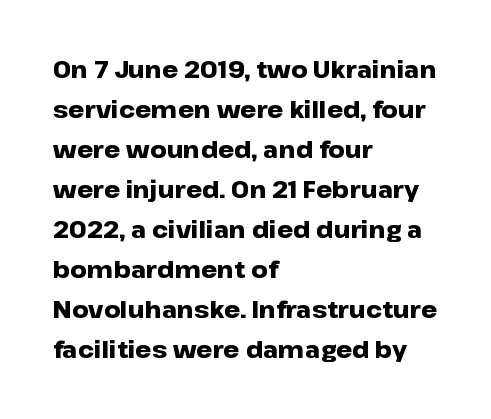
Q: Is the text bold? A: Yes.
Q: Is the text italic (slanted)? A: No, it is upright.
Q: Is the text underlined? A: No.
Q: How is the paragraph aligned? A: Left-aligned.
Q: Is the spacing between letters normal or unusually wide? A: Normal.
